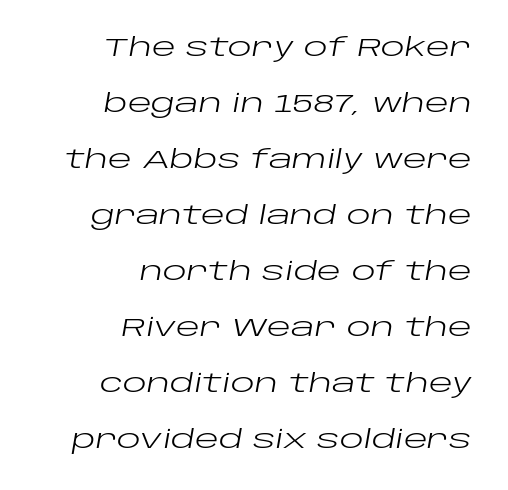
Is this a heavy cut? Hardly; it is regular or lighter. Reading down the column, the eye jumps a long way to each next line. The letters sit at their default tracking, neither squeezed nor spread. Descender tails drop into unmarked territory. If you drew a line through each stem, it would be angled. Caption: multi-line text, flush right, ragged left.
